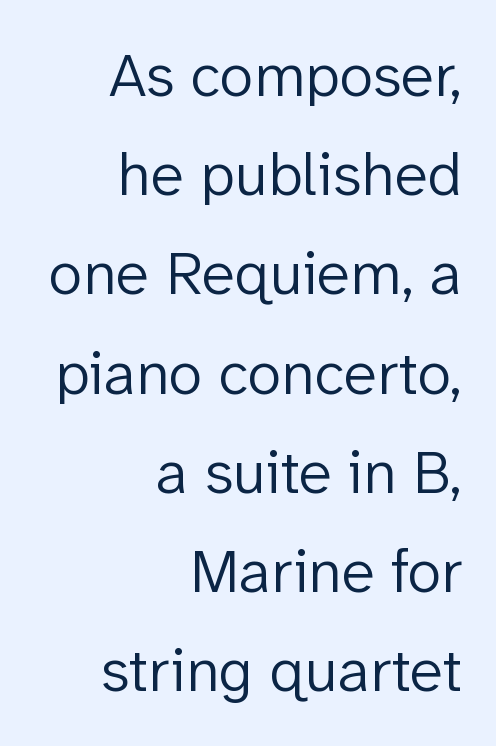
The font family rendered here belongs to the sans-serif group. Stroke mass is kept to a normal reading level or below. Horizontal bands of white between lines are of average thickness. The paragraph shown leans on its right margin. The passage shown has conventional tracking throughout. Every character sits straight up, as roman type does.
